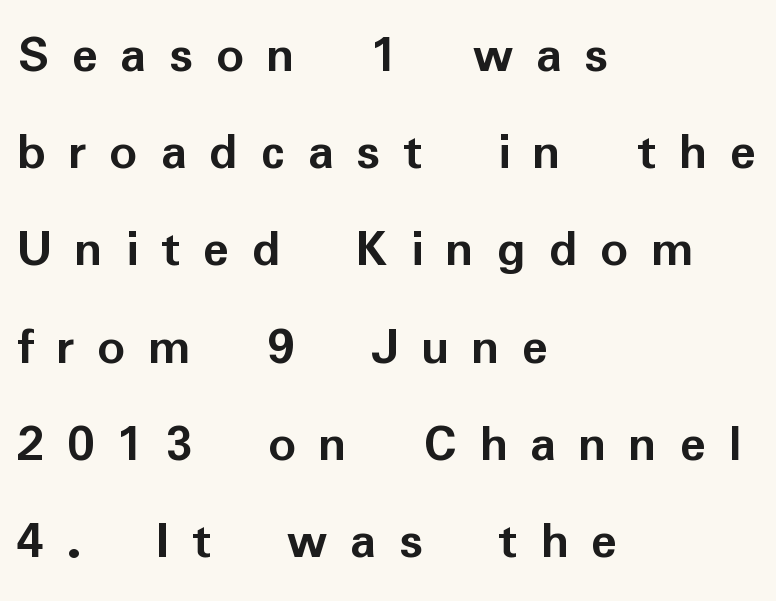
Note the varied advance widths — an 'i' is clearly narrower than an 'm'. Look at the stroke-to-counter ratio: heavy, a bold. The line texture is sparse and dotted thanks to wide tracking. A sans-serif font was chosen for this passage. The text block is weighted toward the left margin, trailing off unevenly rightward. Every stem runs plumb, perpendicular to the baseline.
